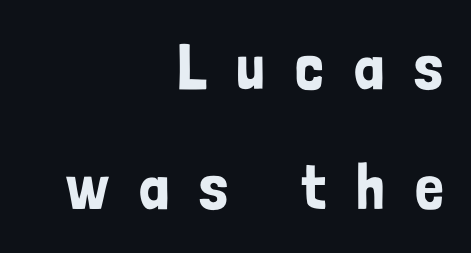
Q: Is the text italic (slanted)? A: No, it is upright.
Q: Is the typeface a serif or a sans-serif typeface? A: Sans-serif.
Q: Is the text underlined? A: No.
Q: How is the paragraph aligned? A: Right-aligned.
Q: Is the spacing between letters normal or unusually wide? A: Unusually wide.
Q: Width (condensed, normal, or wide)? A: Condensed.
Q: Stroke contrast? A: Low.
Q: x-height? A: Medium.
Q: Monospaced? A: No.
